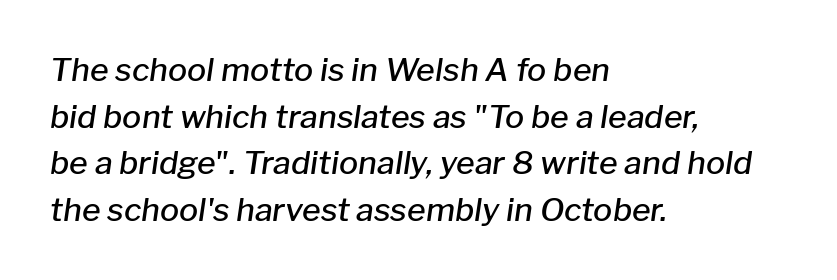
Q: Is the text bold? A: Semi-bold.
Q: Is the text italic (slanted)? A: Yes, it leans right by about 8 degrees.
Q: Is the text underlined? A: No.
Q: How is the paragraph aligned? A: Left-aligned.
Q: Is the spacing between letters normal or unusually wide? A: Normal.
Q: Is the spacing between lines tight, normal or loose? A: Normal.
Q: Width (condensed, normal, or wide)? A: Normal.
Q: Stroke contrast? A: Low.
Q: x-height? A: Medium.
Q: Monospaced? A: No.
